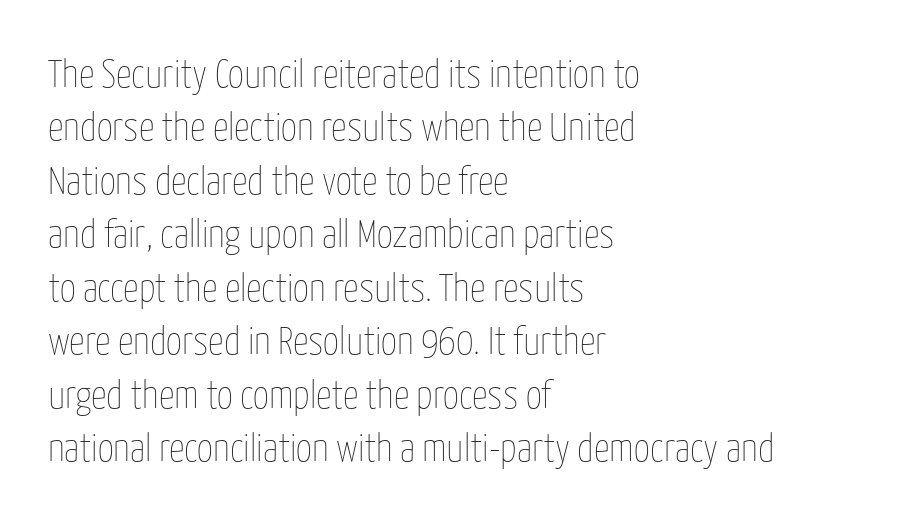
{"italic": "no", "bold": "no", "weight": "thin", "width": "condensed", "stroke_contrast": "low", "x_height": "medium", "monospaced": "no", "underline": "no", "align": "left", "line_spacing": "normal", "line_spacing_ratio": 1.37, "letter_spacing": "normal", "letter_spacing_em": 0.0, "glyph_px": 39}
